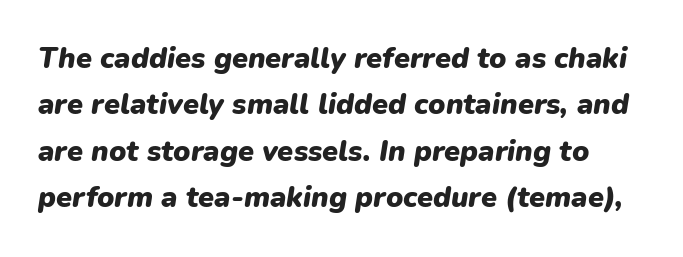
Would a proofreader flag this as italicized? Yes. A clean baseline with only descenders dipping below it. The sample has been set heavy, in full bold. What's the leading like? Ordinary, nothing unusual.
